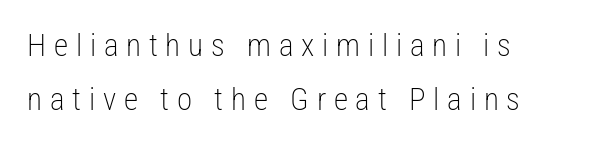
Q: Is the text bold? A: No.
Q: Is the text italic (slanted)? A: No, it is upright.
Q: Is the typeface a serif or a sans-serif typeface? A: Sans-serif.
Q: Is the text underlined? A: No.
Q: How is the paragraph aligned? A: Left-aligned.
Q: Is the spacing between letters normal or unusually wide? A: Unusually wide.
Q: Width (condensed, normal, or wide)? A: Condensed.
Q: Stroke contrast? A: Low.
Q: x-height? A: Medium.
Q: Monospaced? A: No.
